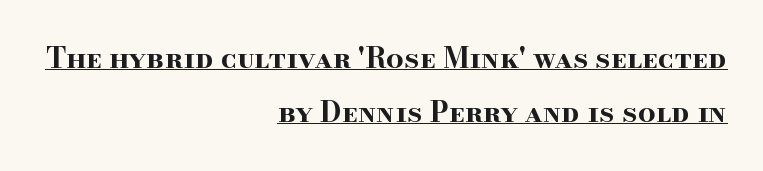
{"serif": "yes", "italic": "no", "bold": "yes", "weight": "bold", "width": "wide", "stroke_contrast": "high", "x_height": "small", "monospaced": "no", "underline": "yes", "align": "right", "line_spacing": "loose", "line_spacing_ratio": 1.93, "letter_spacing": "normal", "letter_spacing_em": 0.0, "glyph_px": 28}
